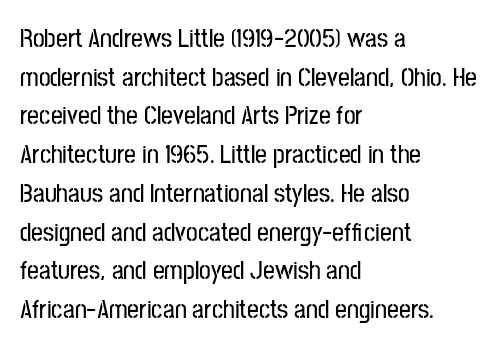
The image shows 26 px text type, upright; set left-aligned, normal line spacing (1.49x), normal letter spacing, not underlined.
